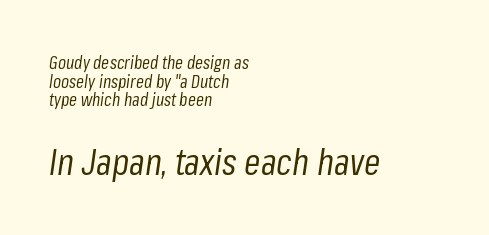
The image shows 37 px regular-weight, condensed type, italic (leaning right); set left-aligned, tight line spacing (1.04x), normal letter spacing, not underlined; the second (bottom) block is 2.06x larger; low stroke contrast and a medium x-height.
